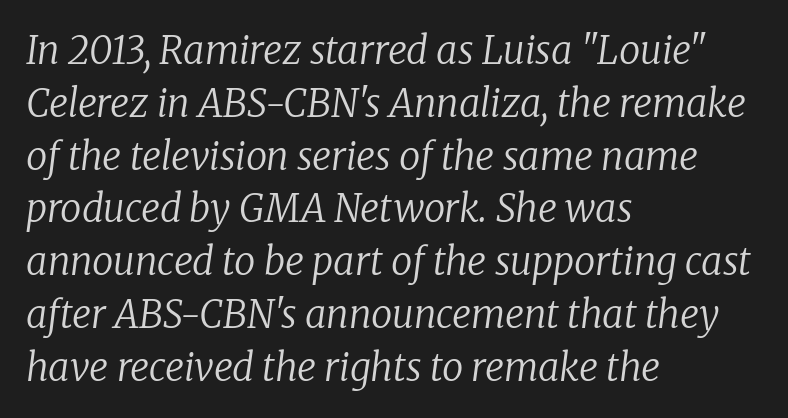
Stems here are at most as thick as an everyday book face. Students, observe: this is what conventionally led text looks like. Is this a fixed-width face? No — the glyphs have proportional, varying widths. The strip under each line holds only bare page.
